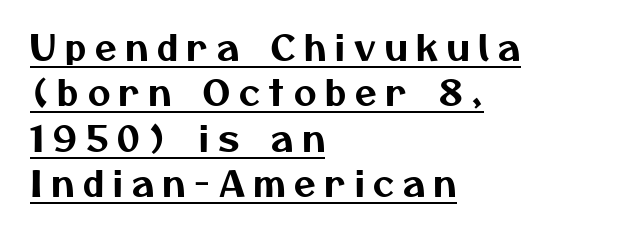
Q: Is the typeface a serif or a sans-serif typeface? A: Sans-serif.
Q: Is the text underlined? A: Yes.
Q: How is the paragraph aligned? A: Left-aligned.
Q: Is the spacing between letters normal or unusually wide? A: Unusually wide.
Q: Is the spacing between lines tight, normal or loose? A: Normal.
Q: Width (condensed, normal, or wide)? A: Normal.
Q: Stroke contrast? A: Medium.
Q: x-height? A: Medium.
Q: Monospaced? A: No.
